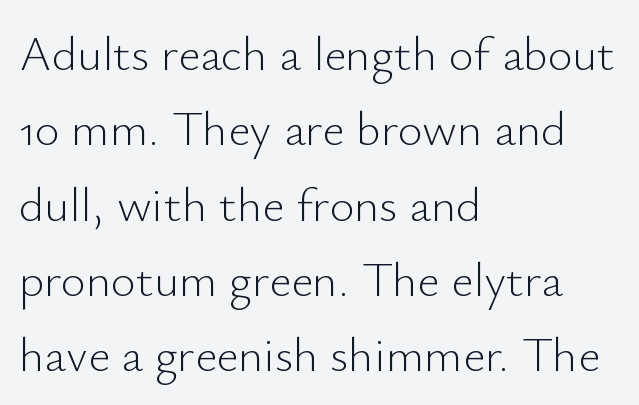
These lines keep a tight, regular rhythm from letter to letter. Each letter keeps its own natural width here, so spacing adapts to shape. A quiet, ordinary-to-light weight characterises the typeface. Normally led — the rows are evenly, conventionally spaced. Layout note: lines flush left.
